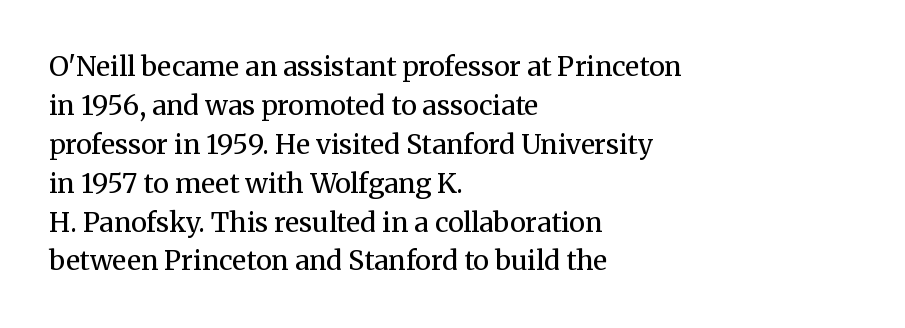
Q: Is the text bold? A: No.
Q: Is the text italic (slanted)? A: No, it is upright.
Q: Is the text underlined? A: No.
Q: How is the paragraph aligned? A: Left-aligned.
Q: Is the spacing between letters normal or unusually wide? A: Normal.
Q: Is the spacing between lines tight, normal or loose? A: Normal.
